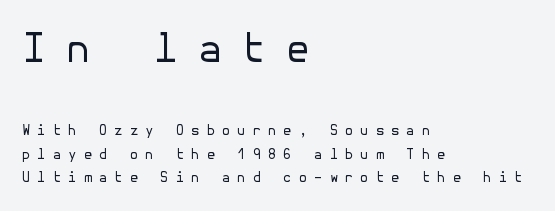
Q: Is the text bold? A: No.
Q: Is the text italic (slanted)? A: No, it is upright.
Q: Is the typeface a serif or a sans-serif typeface? A: Sans-serif.
Q: Is the text underlined? A: No.
Q: How is the paragraph aligned? A: Left-aligned.
Q: Is the spacing between letters normal or unusually wide? A: Unusually wide.
Q: Is the spacing between lines tight, normal or loose? A: Normal.
Q: Which block of text is set in a larger size, the first (top) or the second (bottom)? A: The first (top) one.
Q: Width (condensed, normal, or wide)? A: Normal.
Q: Stroke contrast? A: Low.
Q: x-height? A: Medium.
